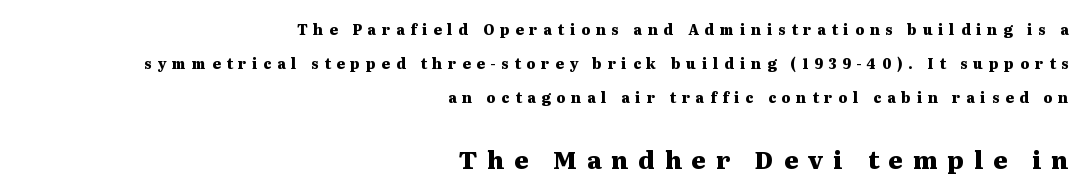
The image shows 24 px bold type, upright; set right-aligned, loose line spacing (2.44x), unusually wide letter spacing (+0.42 em), not underlined; the second (bottom) block is 1.71x larger.
